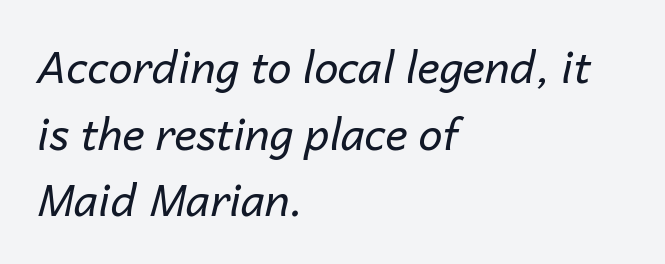
{"italic": "yes", "lean": "right", "slant_degrees": 14, "bold": "no", "weight": "regular", "width": "normal", "stroke_contrast": "low", "x_height": "medium", "monospaced": "no", "underline": "no", "align": "left", "line_spacing": "normal", "line_spacing_ratio": 1.55, "letter_spacing": "normal", "letter_spacing_em": 0.0, "glyph_px": 43}
